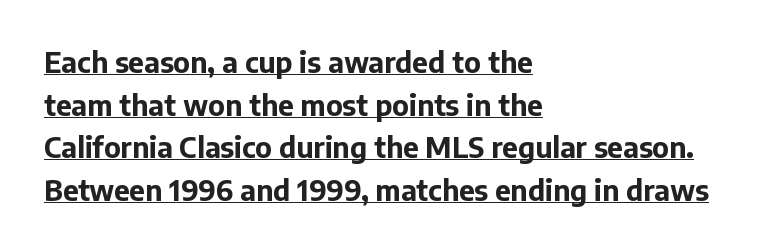
The lines in this sample share a left origin and differ only in where they stop. The letters stand straight up with perfectly vertical stems. Stroke terminals: plain, sans-serif. Honestly, the underline is the first thing you notice here. Strong, thick strokes mark this as bold type. Varying glyph widths throughout — classic text-font behaviour.
